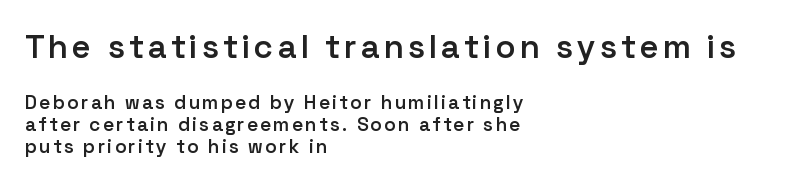
Compared with a centered layout, this one pins lines to the left instead. The text was rendered using a sans face with plain stroke endings. Bigger letters appear in the top chunk; the bottom chunk is reduced. This is the regular roman posture of the typeface. This rendering features lettering with no underline. A typesetter would call this proportional, since set widths differ per character.
